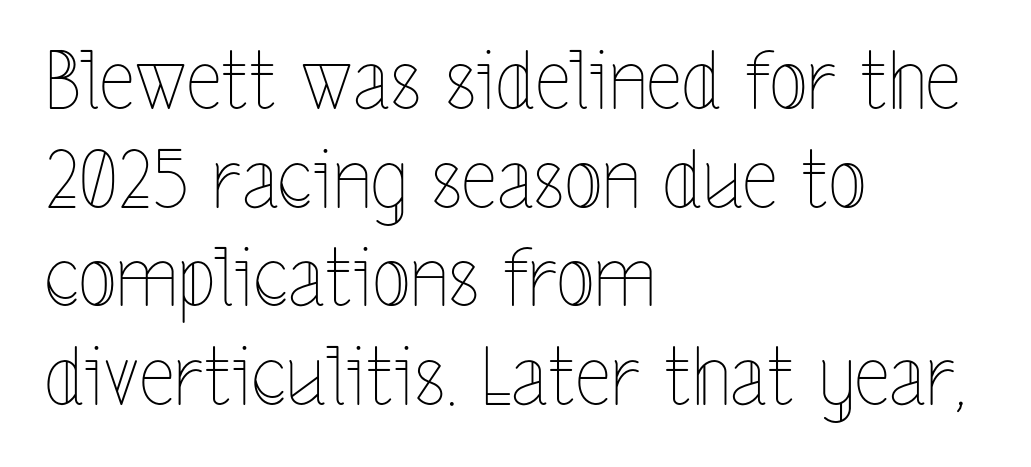
{"italic": "no", "bold": "no", "weight": "thin", "width": "condensed", "x_height": "medium", "monospaced": "no", "underline": "no", "align": "left", "line_spacing": "normal", "line_spacing_ratio": 1.25, "letter_spacing": "normal", "letter_spacing_em": 0.0, "glyph_px": 79}
